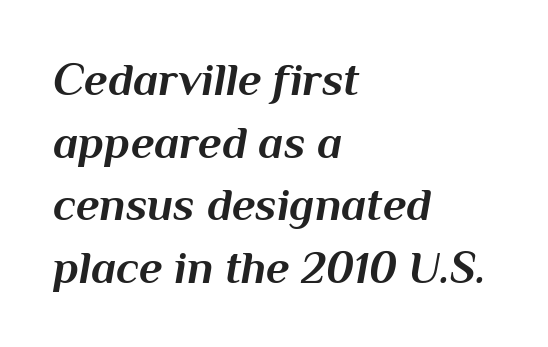
Q: Is the text bold? A: Yes.
Q: Is the text italic (slanted)? A: Yes, it leans right by about 10 degrees.
Q: Is the text underlined? A: No.
Q: How is the paragraph aligned? A: Left-aligned.
Q: Is the spacing between letters normal or unusually wide? A: Normal.
Q: Is the spacing between lines tight, normal or loose? A: Normal.
Q: Width (condensed, normal, or wide)? A: Normal.
Q: Stroke contrast? A: Medium.
Q: x-height? A: Medium.
Q: Monospaced? A: No.
